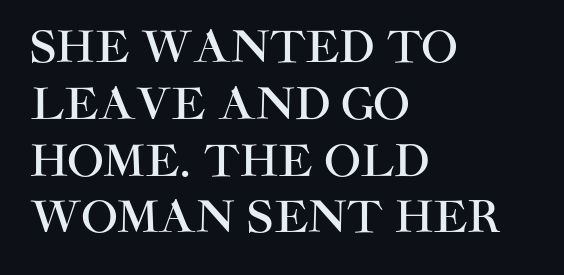
The glyphs are unaccompanied by any horizontal stroke below them. Regular leading. In terms of letterform style, serifs are entirely absent. Posture: upright roman. The letters advance in unequal steps, a hallmark of proportional type. Teacher's note: observe the even left margin — that is flush-left alignment.
